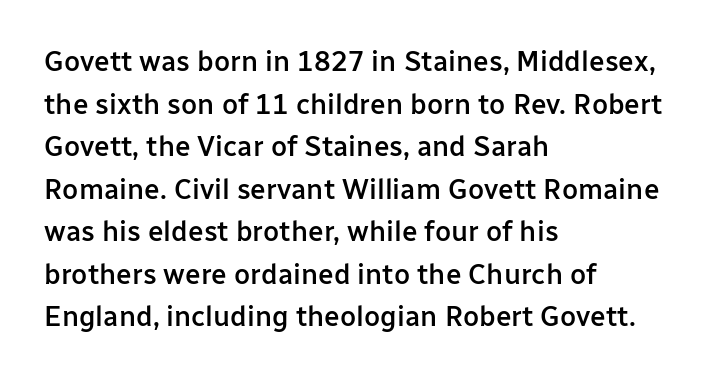
This is sans-serif lettering, the kind often seen on screens and signage. A roman cut, with each character standing at attention. Clear beneath every line of the passage. Semibold letterforms, between regular and bold. The passage shown is typed in a proportional face where columns would drift.
